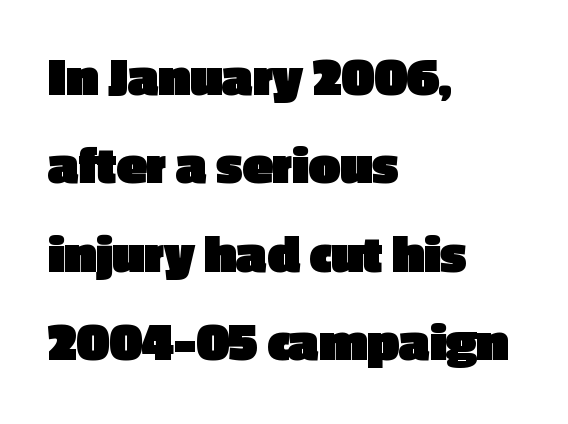
Q: Is the text bold? A: Yes.
Q: Is the text italic (slanted)? A: No, it is upright.
Q: Is the typeface a serif or a sans-serif typeface? A: Sans-serif.
Q: Is the text underlined? A: No.
Q: How is the paragraph aligned? A: Left-aligned.
Q: Is the spacing between letters normal or unusually wide? A: Normal.
Q: Is the spacing between lines tight, normal or loose? A: Normal.
Q: Width (condensed, normal, or wide)? A: Normal.
Q: x-height? A: Medium.
Q: Monospaced? A: No.
